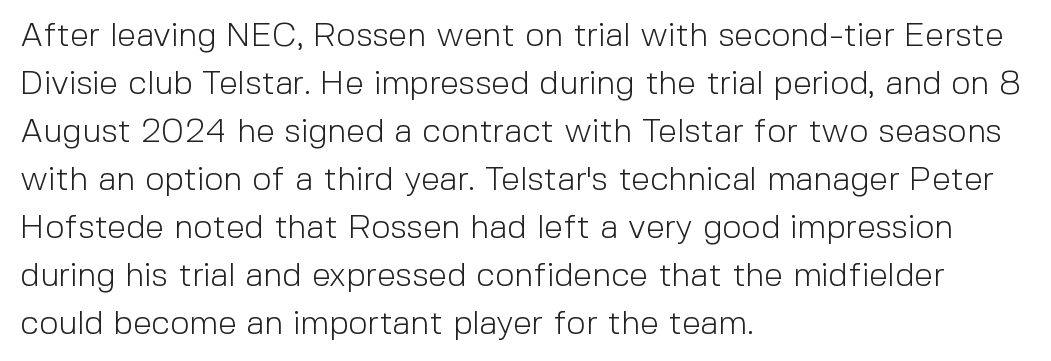
{"serif": "no", "italic": "no", "bold": "no", "weight": "light", "width": "normal", "x_height": "medium", "monospaced": "no", "underline": "no", "align": "left", "line_spacing": "normal", "line_spacing_ratio": 1.41, "letter_spacing": "normal", "letter_spacing_em": 0.0, "glyph_px": 34}
